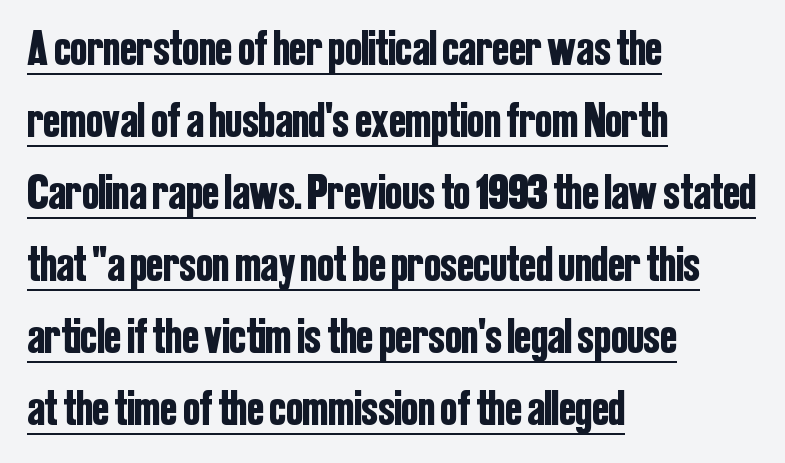
{"serif": "no", "italic": "no", "width": "condensed", "stroke_contrast": "low", "x_height": "medium", "monospaced": "no", "underline": "yes", "align": "left", "line_spacing": "normal", "line_spacing_ratio": 1.44, "letter_spacing": "normal", "letter_spacing_em": 0.0, "glyph_px": 50}
